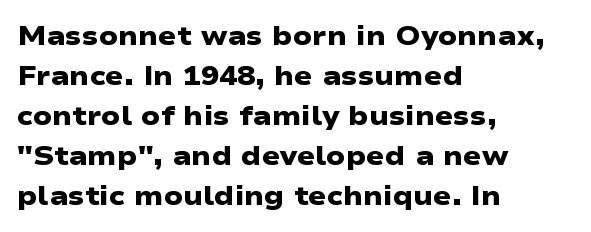
The image shows 27 px bold type; set left-aligned, normal line spacing (1.48x), normal letter spacing, not underlined.
